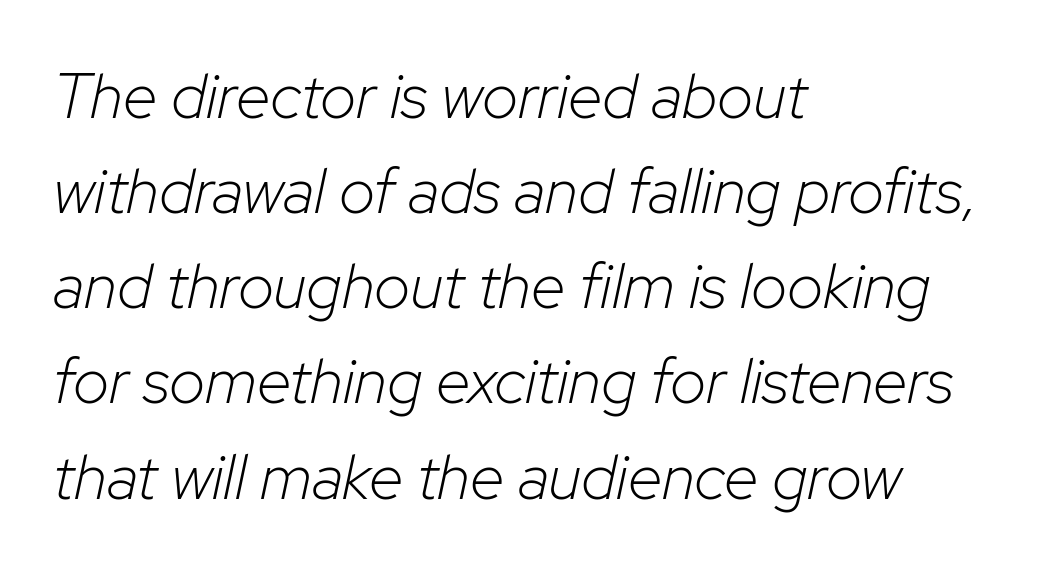
This rendering uses left alignment, leaving the right contour irregular. Every character sits at an angle, as italics do. Do the characters align in a grid? No, the font is proportional. The letters sit at their default tracking, neither squeezed nor spread. The foot of each line stays bare and open.
